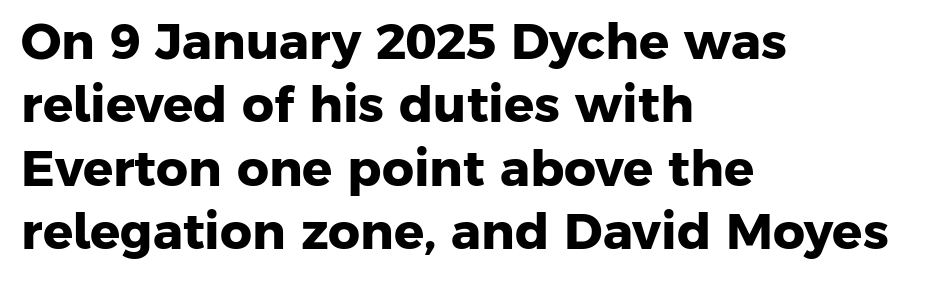
The image shows 50 px heavy sans-serif type; set left-aligned, normal line spacing (1.27x), normal letter spacing, not underlined; low stroke contrast and a medium x-height.
